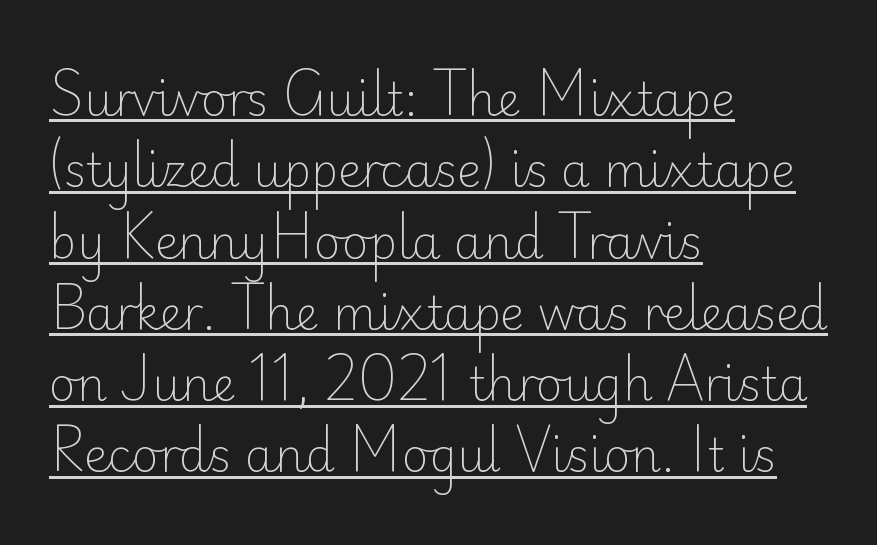
{"serif": "no", "italic": "no", "bold": "no", "weight": "light", "width": "normal", "stroke_contrast": "low", "x_height": "small", "monospaced": "no", "underline": "yes", "align": "left", "line_spacing": "normal", "line_spacing_ratio": 1.55, "letter_spacing": "normal", "letter_spacing_em": 0.0, "glyph_px": 46}
